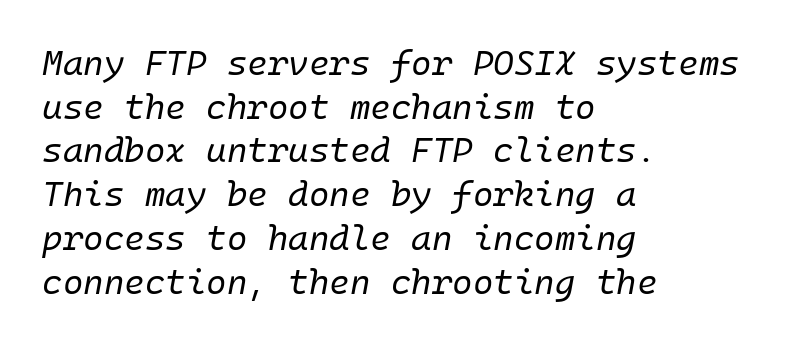
The image shows 35 px regular-weight type, italic (leaning right); set left-aligned, normal line spacing (1.25x), normal letter spacing, not underlined; low stroke contrast and a medium x-height.
